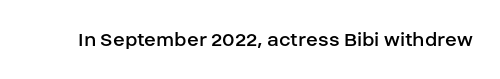
Q: Is the text bold? A: No.
Q: Is the text italic (slanted)? A: No, it is upright.
Q: Is the text underlined? A: No.
Q: Is the spacing between letters normal or unusually wide? A: Normal.
